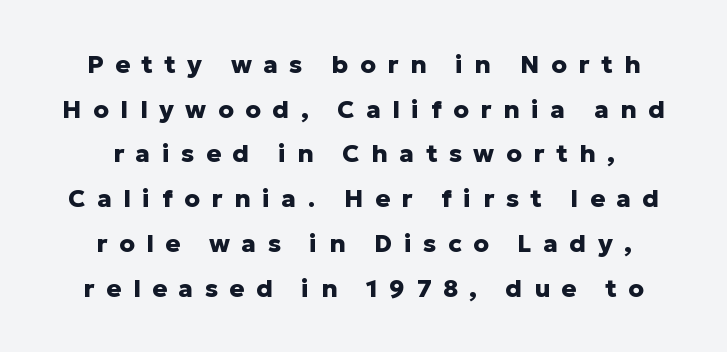
Q: Is the text bold? A: Yes.
Q: Is the text italic (slanted)? A: No, it is upright.
Q: Is the text underlined? A: No.
Q: How is the paragraph aligned? A: Centered.
Q: Is the spacing between letters normal or unusually wide? A: Unusually wide.
